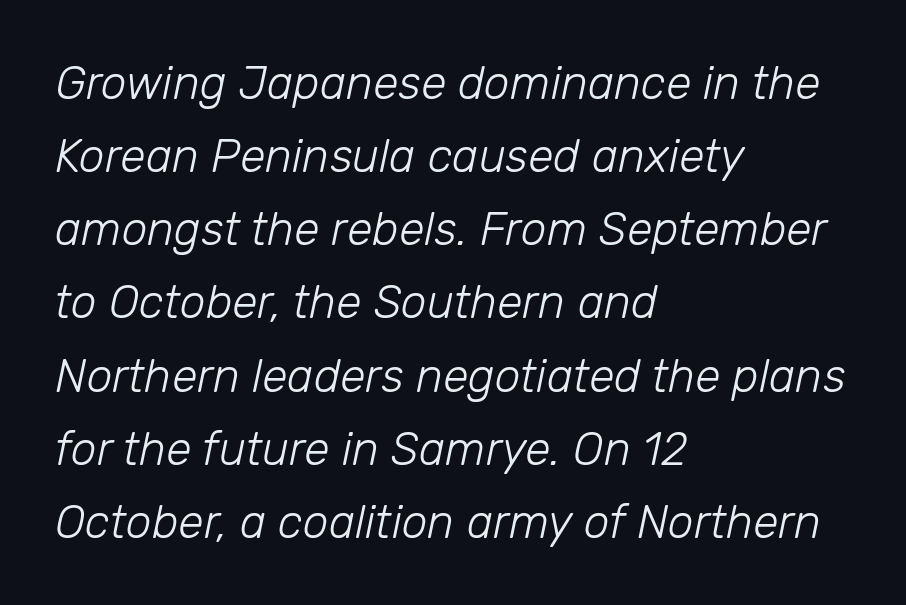
Caption: standard tracking, unaltered. The strokes are not fattened; the text isn't bold. Left-aligned paragraph, ragged on the right. Unmarked baselines from the first word to the last. Interline gaps are of average width in this sample.
